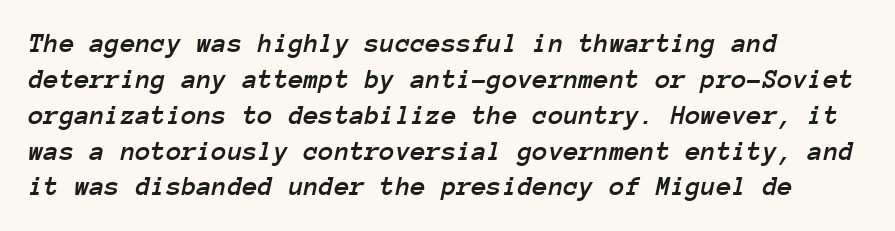
Clear beneath every line of the passage. Short note: letters normally spaced. The letters march in equal steps, a hallmark of fixed-pitch type. If you drew a ruler down the left edge, every line would touch it.
